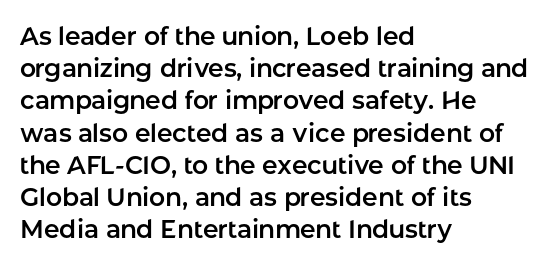
No italicization has been applied; the sample stays upright. This sample uses plain, unmodified letter spacing. Decoration check: the copy has no underline. The typesetter chose a ragged-right arrangement here. Interline gaps are of average width in this sample.
